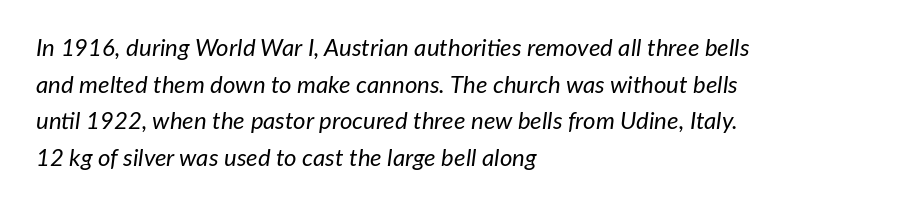
Any mark beneath the type? The region is blank. These lines sit exactly where default settings would place them. The compositor pushed each line to the left boundary. The typeface has the unassuming heft of standard copy or less.
